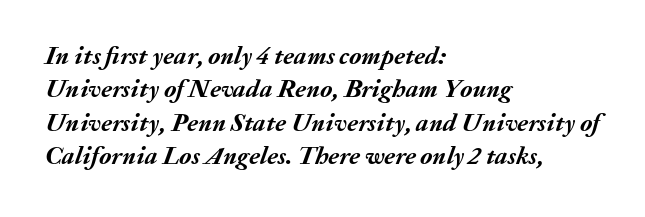
Q: Is the text bold? A: Yes.
Q: Is the text italic (slanted)? A: Yes, it leans right by about 20 degrees.
Q: Is the text underlined? A: No.
Q: How is the paragraph aligned? A: Left-aligned.
Q: Is the spacing between letters normal or unusually wide? A: Normal.
Q: Is the spacing between lines tight, normal or loose? A: Normal.
